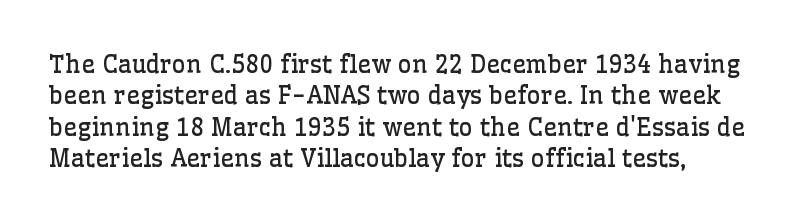
Q: Is the text bold? A: No.
Q: Is the text italic (slanted)? A: No, it is upright.
Q: Is the text underlined? A: No.
Q: Is the spacing between letters normal or unusually wide? A: Normal.
Q: Is the spacing between lines tight, normal or loose? A: Normal.
